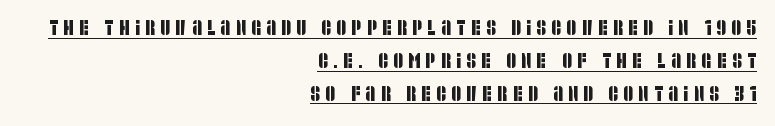
Q: Is the text underlined? A: Yes.
Q: How is the paragraph aligned? A: Right-aligned.
Q: Is the spacing between letters normal or unusually wide? A: Unusually wide.
Q: Is the spacing between lines tight, normal or loose? A: Normal.
